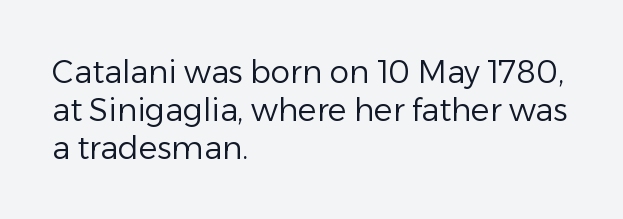
Which margin do the lines hug? The left one — the right edge is uneven. Type style note: lacks serifs. Does the lettering tilt? It doesn't — this is upright. The foot of each line stays bare and open. The horizontal fit of the characters is conventional and even.
